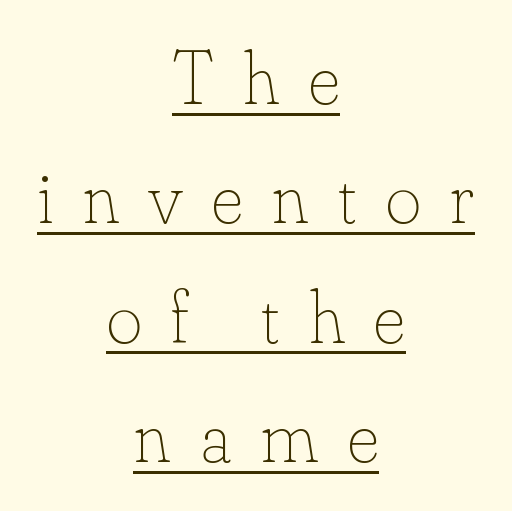
Q: Is the text bold? A: No.
Q: Is the text italic (slanted)? A: No, it is upright.
Q: Is the text underlined? A: Yes.
Q: How is the paragraph aligned? A: Centered.
Q: Is the spacing between letters normal or unusually wide? A: Unusually wide.
Q: Is the spacing between lines tight, normal or loose? A: Normal.
Q: Width (condensed, normal, or wide)? A: Normal.
Q: Stroke contrast? A: Low.
Q: x-height? A: Small.
Q: Monospaced? A: No.
